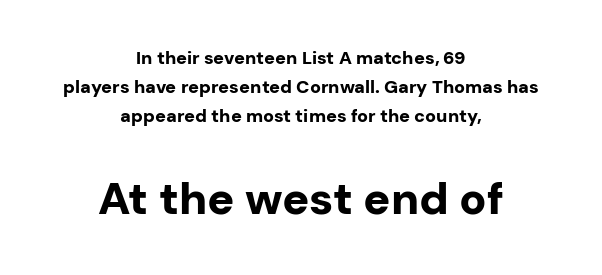
Q: Is the text bold? A: Yes.
Q: Is the text italic (slanted)? A: No, it is upright.
Q: Is the typeface a serif or a sans-serif typeface? A: Sans-serif.
Q: Is the text underlined? A: No.
Q: How is the paragraph aligned? A: Centered.
Q: Is the spacing between letters normal or unusually wide? A: Normal.
Q: Is the spacing between lines tight, normal or loose? A: Normal.
Q: Which block of text is set in a larger size, the first (top) or the second (bottom)? A: The second (bottom) one.
Q: Width (condensed, normal, or wide)? A: Normal.
Q: Stroke contrast? A: Low.
Q: x-height? A: Medium.
Q: Monospaced? A: No.
